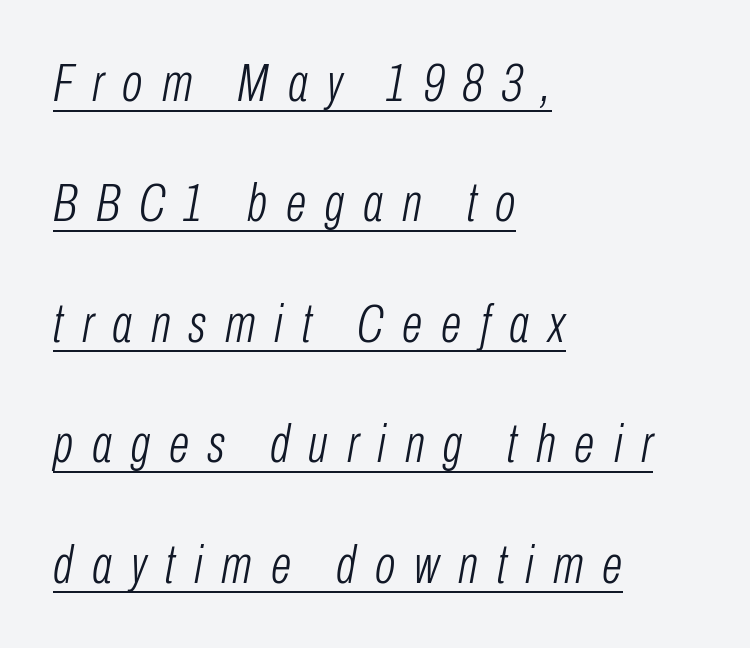
{"italic": "yes", "lean": "right", "slant_degrees": 10, "bold": "no", "weight": "light", "width": "condensed", "stroke_contrast": "low", "x_height": "medium", "monospaced": "no", "underline": "yes", "align": "left", "line_spacing": "loose", "line_spacing_ratio": 2.23, "letter_spacing": "wide", "letter_spacing_em": 0.35, "glyph_px": 54}
